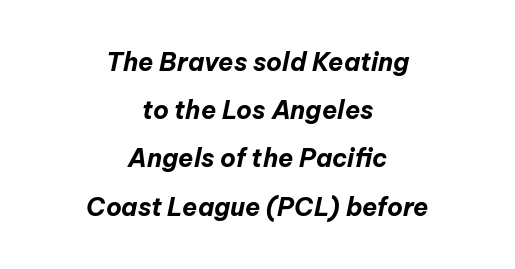
The image shows 25 px bold type, italic (leaning right); set centered, loose line spacing (1.93x), normal letter spacing, not underlined.
